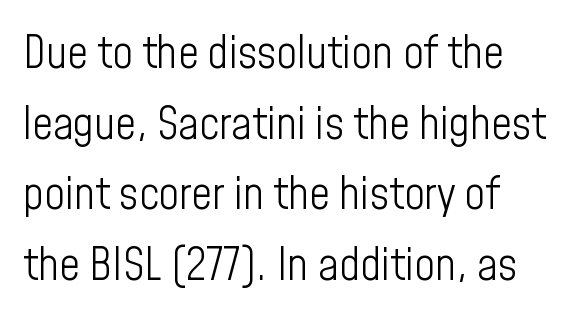
These lines keep a tight, regular rhythm from letter to letter. Stem width sits at or under what a default text font uses. Each letter's strokes conclude bluntly, with no projecting serifs. A typesetter would call this proportional, since set widths differ per character.
